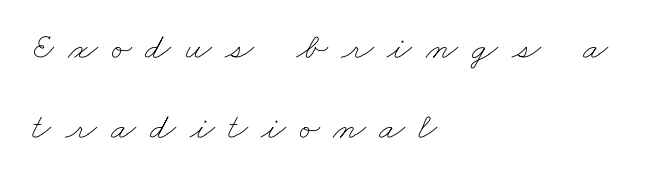
Caption: multi-line text, flush left, ragged right. No letter is thick-stroked: the sample isn't bold. A bare baseline throughout the passage. Is this a fixed-width face? No — the glyphs have proportional, varying widths. Summary of vertical rhythm: relaxed, with wide interline spacing.
